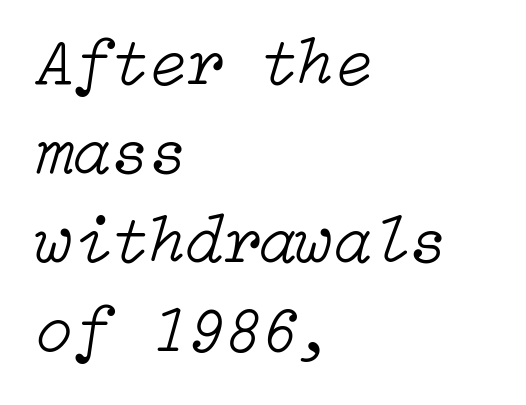
Q: Is the text bold? A: No.
Q: Is the text italic (slanted)? A: Yes, it leans right by about 15 degrees.
Q: Is the text underlined? A: No.
Q: How is the paragraph aligned? A: Left-aligned.
Q: Is the spacing between letters normal or unusually wide? A: Normal.
Q: Is the spacing between lines tight, normal or loose? A: Normal.
Q: Width (condensed, normal, or wide)? A: Normal.
Q: Stroke contrast? A: Low.
Q: x-height? A: Medium.
